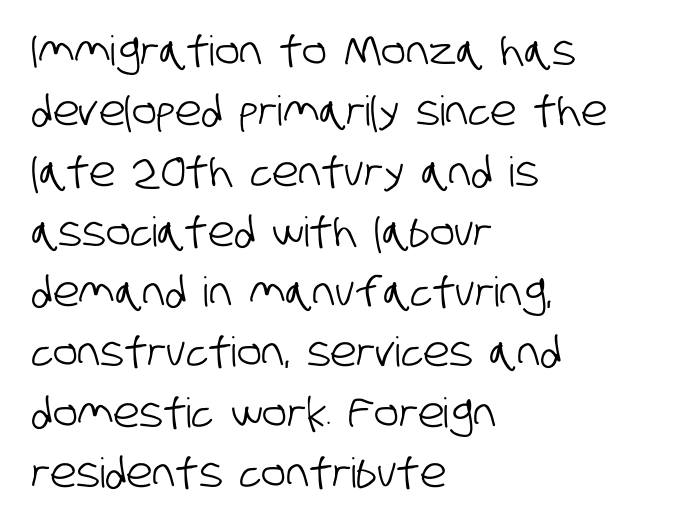
The image shows 41 px condensed sans-serif type; set left-aligned, normal line spacing (1.47x), normal letter spacing, not underlined; low stroke contrast and a large x-height.
